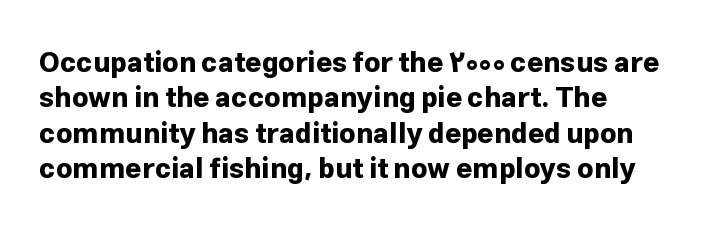
Q: Is the text bold? A: Yes.
Q: Is the text italic (slanted)? A: No, it is upright.
Q: Is the typeface a serif or a sans-serif typeface? A: Sans-serif.
Q: Is the text underlined? A: No.
Q: How is the paragraph aligned? A: Left-aligned.
Q: Is the spacing between letters normal or unusually wide? A: Normal.
Q: Is the spacing between lines tight, normal or loose? A: Normal.
Q: Width (condensed, normal, or wide)? A: Normal.
Q: Stroke contrast? A: Low.
Q: x-height? A: Medium.
Q: Monospaced? A: No.
